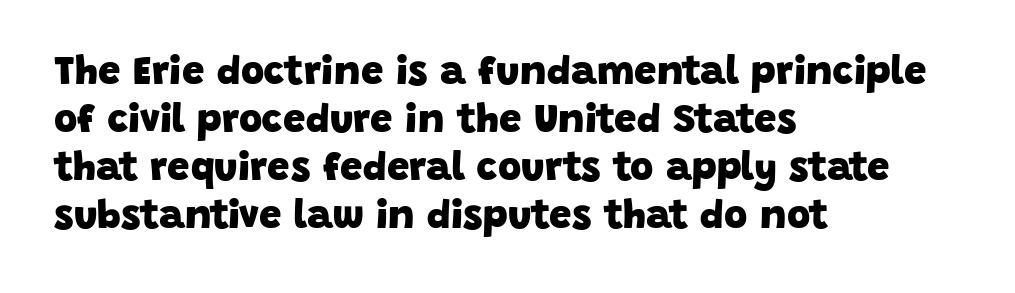
The strip under each line holds only bare page. Heft: maximum for text — a bold. Does the copy run flush right? No — it runs flush left. The type is set solid horizontally, with unmodified tracking. Note the varied advance widths — an 'i' is clearly narrower than an 'm'. Letterform terminals end flat and unadorned throughout the passage.
